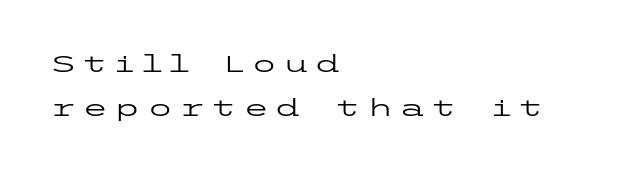
Q: Is the text bold? A: No.
Q: Is the text italic (slanted)? A: No, it is upright.
Q: Is the text underlined? A: No.
Q: How is the paragraph aligned? A: Left-aligned.
Q: Is the spacing between letters normal or unusually wide? A: Unusually wide.
